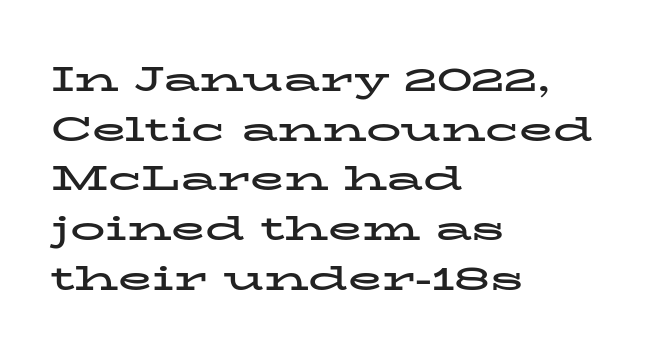
Q: Is the text bold? A: Yes.
Q: Is the text italic (slanted)? A: No, it is upright.
Q: Is the typeface a serif or a sans-serif typeface? A: Serif.
Q: Is the text underlined? A: No.
Q: How is the paragraph aligned? A: Left-aligned.
Q: Is the spacing between letters normal or unusually wide? A: Normal.
Q: Is the spacing between lines tight, normal or loose? A: Normal.
Q: Width (condensed, normal, or wide)? A: Wide.
Q: Stroke contrast? A: Low.
Q: x-height? A: Medium.
Q: Monospaced? A: No.
